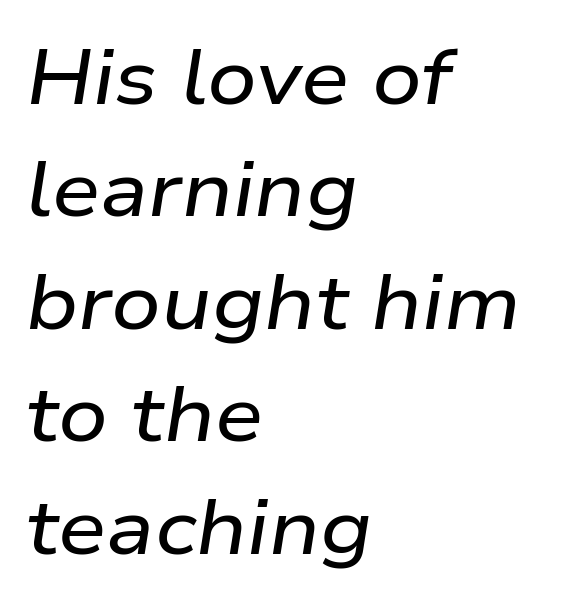
{"italic": "yes", "lean": "right", "slant_degrees": 9, "width": "wide", "stroke_contrast": "low", "x_height": "medium", "monospaced": "no", "underline": "no", "align": "left", "line_spacing": "normal", "line_spacing_ratio": 1.46, "letter_spacing": "normal", "letter_spacing_em": 0.0, "glyph_px": 77}
